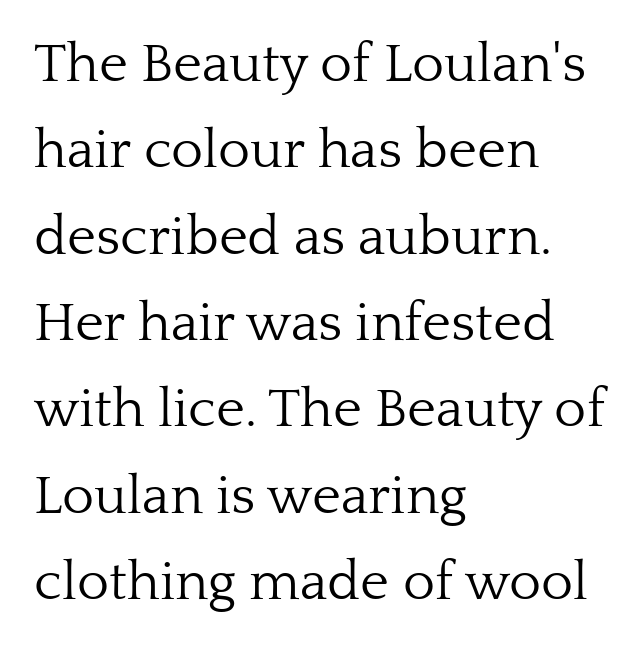
The image shows 55 px light serif type, upright; set left-aligned, normal line spacing (1.57x), normal letter spacing, not underlined; low stroke contrast and a medium x-height.
